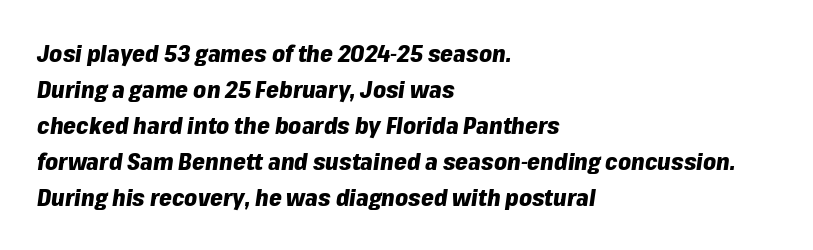
Q: Is the text bold? A: Yes.
Q: Is the text italic (slanted)? A: Yes, it leans right by about 8 degrees.
Q: Is the text underlined? A: No.
Q: How is the paragraph aligned? A: Left-aligned.
Q: Is the spacing between letters normal or unusually wide? A: Normal.
Q: Is the spacing between lines tight, normal or loose? A: Normal.
